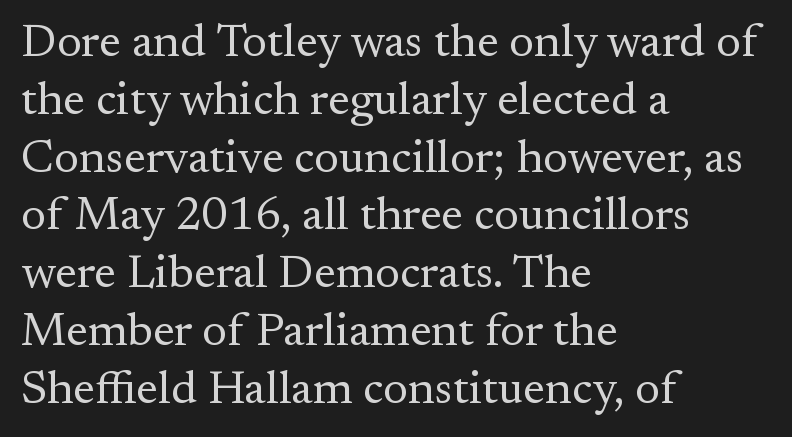
Q: Is the text bold? A: No.
Q: Is the text italic (slanted)? A: No, it is upright.
Q: Is the typeface a serif or a sans-serif typeface? A: Serif.
Q: Is the text underlined? A: No.
Q: How is the paragraph aligned? A: Left-aligned.
Q: Is the spacing between letters normal or unusually wide? A: Normal.
Q: Width (condensed, normal, or wide)? A: Normal.
Q: Stroke contrast? A: Medium.
Q: x-height? A: Small.
Q: Monospaced? A: No.
